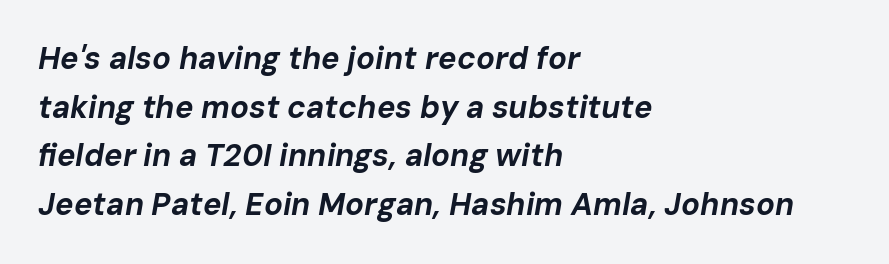
Plenty of ink on the page — the face is bold. Does the leading feel generous? No, just average. Which margin do the lines hug? The left one — the right edge is uneven. Varying glyph widths throughout — classic text-font behaviour. Characters follow at the spacing the type designer built in. In terms of posture, this sample is oblique.
